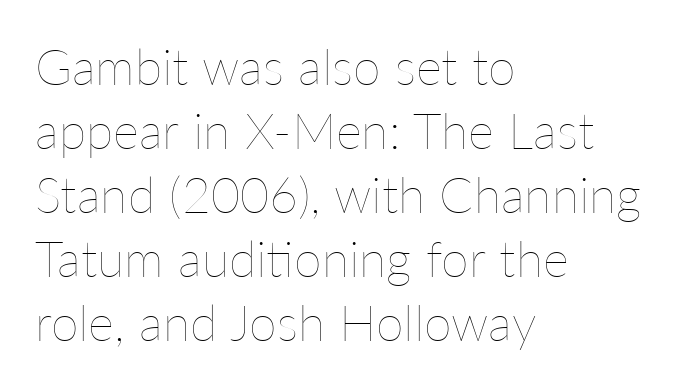
The image shows 50 px thin type, upright; set left-aligned, normal line spacing (1.28x), normal letter spacing, not underlined; low stroke contrast and a medium x-height.
